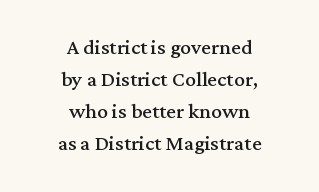
Q: Is the text bold? A: No.
Q: Is the text italic (slanted)? A: No, it is upright.
Q: Is the text underlined? A: No.
Q: How is the paragraph aligned? A: Centered.
Q: Is the spacing between letters normal or unusually wide? A: Normal.
